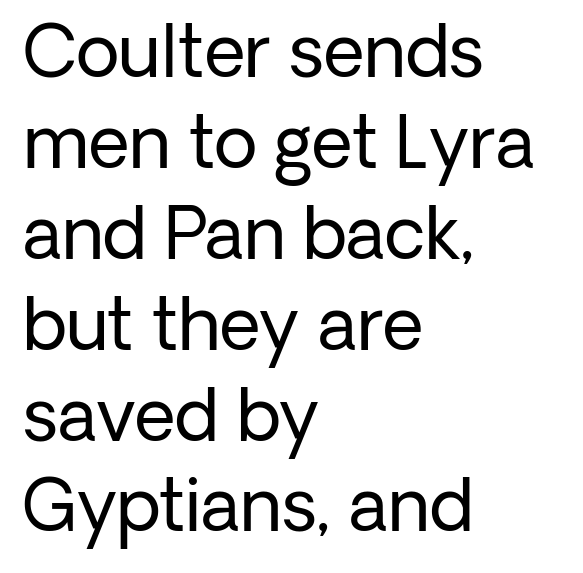
Q: Is the text bold? A: No.
Q: Is the text italic (slanted)? A: No, it is upright.
Q: Is the typeface a serif or a sans-serif typeface? A: Sans-serif.
Q: Is the text underlined? A: No.
Q: How is the paragraph aligned? A: Left-aligned.
Q: Is the spacing between letters normal or unusually wide? A: Normal.
Q: Is the spacing between lines tight, normal or loose? A: Normal.
Q: Width (condensed, normal, or wide)? A: Normal.
Q: Stroke contrast? A: Low.
Q: x-height? A: Medium.
Q: Monospaced? A: No.
